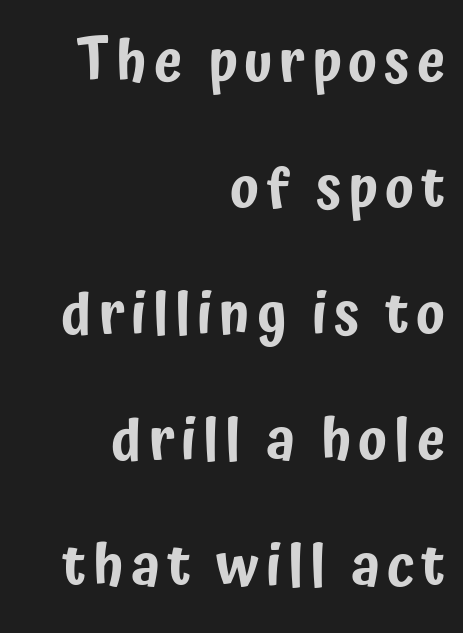
The letters stand straight up with perfectly vertical stems. Unlike a traditional serif, this face leaves its strokes unadorned. One glance says open: line gaps are wider than usual. Lines of text with bare space underneath. All the whitespace from short lines collects on the left. Looks like regular typesetting: each glyph gets only the width it needs.
